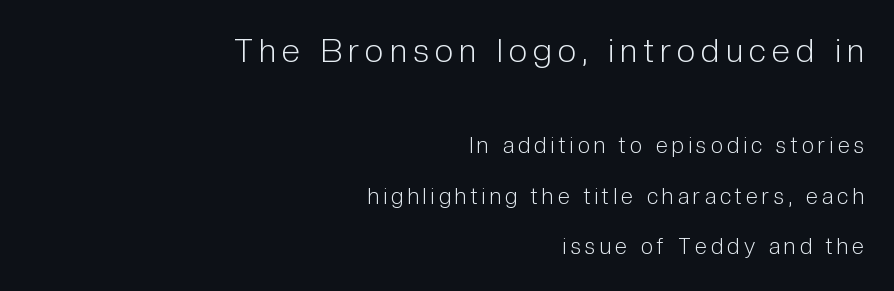
The image shows 33 px light, condensed sans-serif type, upright; set right-aligned, loose line spacing (2.3x), not underlined; the first (top) block is 1.5x larger; low stroke contrast and a medium x-height.
